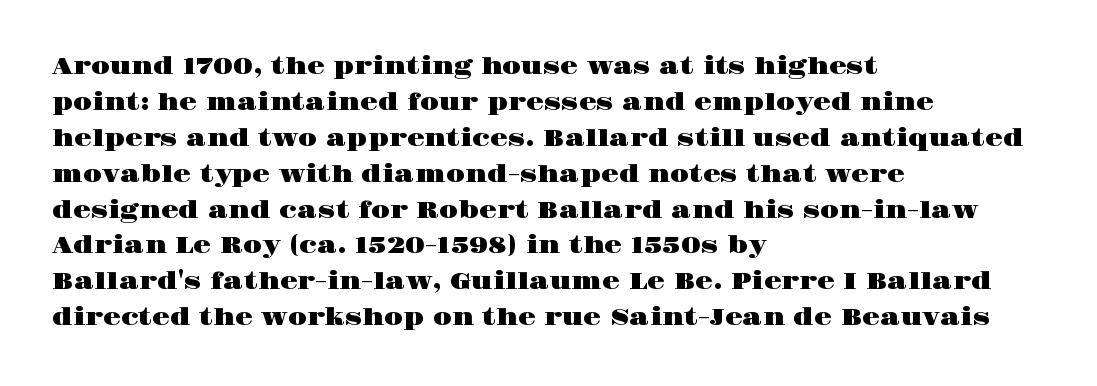
Q: Is the text italic (slanted)? A: No, it is upright.
Q: Is the text underlined? A: No.
Q: How is the paragraph aligned? A: Left-aligned.
Q: Is the spacing between letters normal or unusually wide? A: Normal.
Q: Is the spacing between lines tight, normal or loose? A: Normal.
